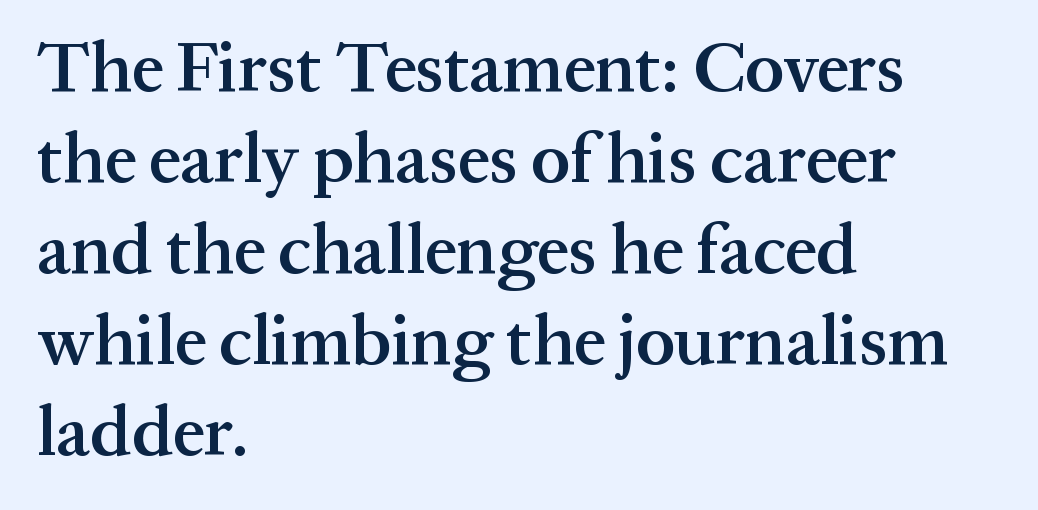
When letters stand straight like this, we call the style roman or upright. Do the characters align in a grid? No, the font is proportional. Letters rest on an invisible, unmarked baseline. The paragraph shown leans on its left margin. What weight is shown? A semibold, between regular and bold. The characters display serif detailing at their extremities.
